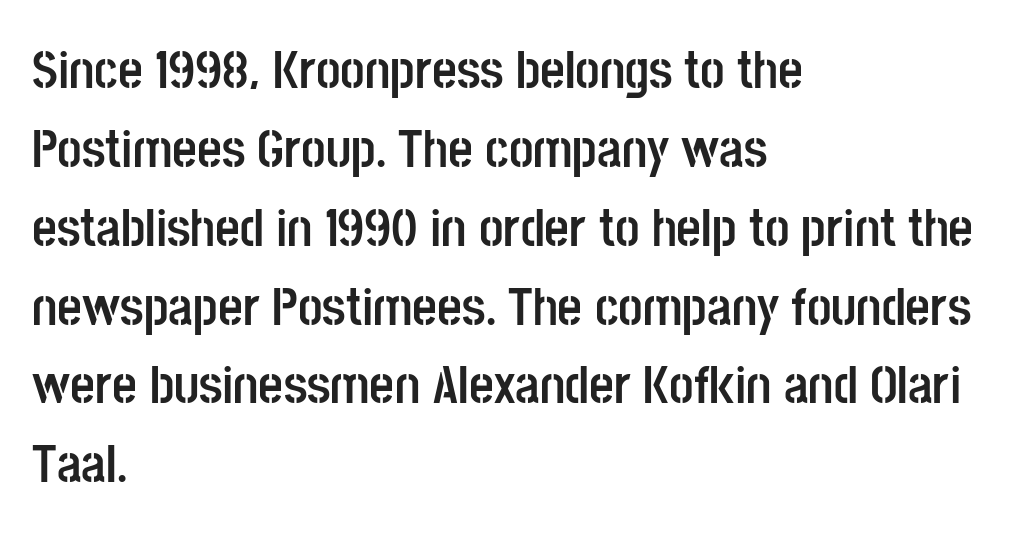
The image shows 54 px semibold, condensed sans-serif type, upright; set left-aligned, normal line spacing (1.46x), normal letter spacing, not underlined; low stroke contrast and a large x-height.
